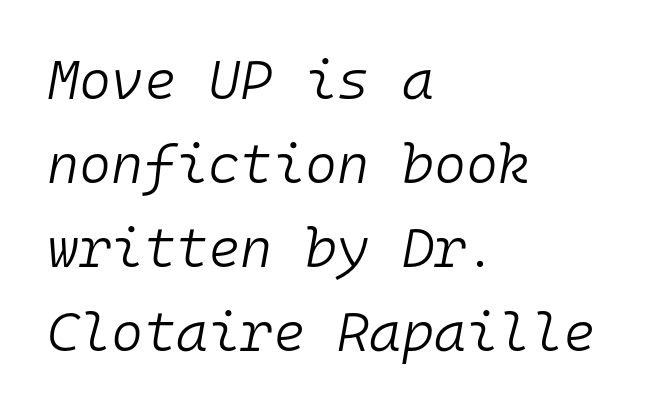
The image shows 55 px light type, italic (leaning right), monospaced; set left-aligned, normal line spacing (1.53x), normal letter spacing, not underlined; low stroke contrast and a medium x-height.
